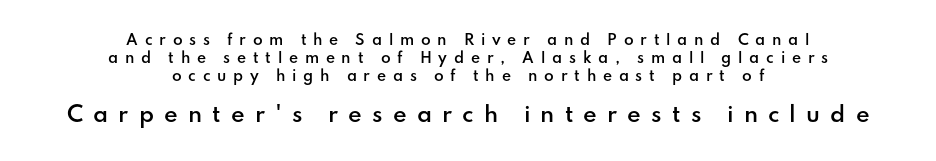
The image shows 21 px text type, upright; set centered, normal line spacing (1.3x), unusually wide letter spacing (+0.48 em), not underlined; the second (bottom) block is 1.5x larger.
